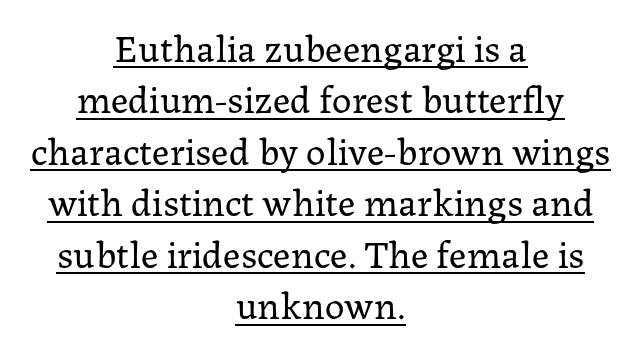
{"serif": "yes", "italic": "no", "bold": "no", "weight": "regular", "width": "normal", "stroke_contrast": "low", "x_height": "medium", "monospaced": "no", "underline": "yes", "align": "center", "line_spacing": "normal", "line_spacing_ratio": 1.32, "letter_spacing": "normal", "letter_spacing_em": 0.0, "glyph_px": 39}
